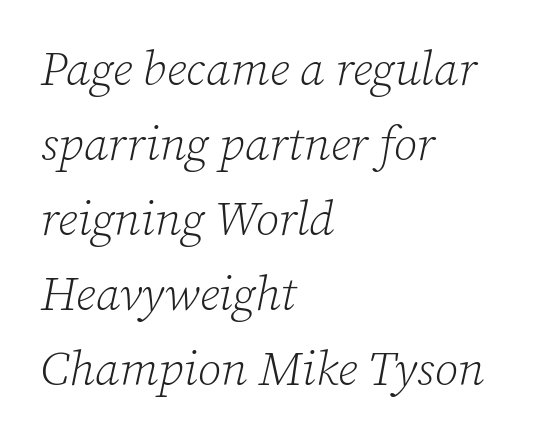
Would a proofreader flag this as italicized? Yes. The space between consecutive lines is moderate. These lines keep a tight, regular rhythm from letter to letter. The passage shown is not bold in any degree. The letters advance in unequal steps, a hallmark of proportional type. The glyphs are unaccompanied by any horizontal stroke below them.
